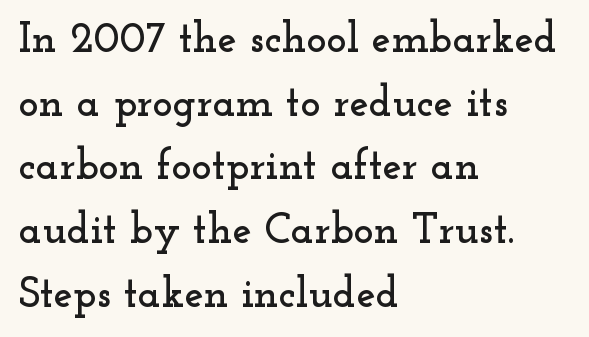
{"serif": "yes", "italic": "no", "width": "wide", "stroke_contrast": "low", "x_height": "small", "monospaced": "no", "underline": "no", "align": "left", "line_spacing": "normal", "line_spacing_ratio": 1.48, "letter_spacing": "normal", "letter_spacing_em": 0.0, "glyph_px": 43}
